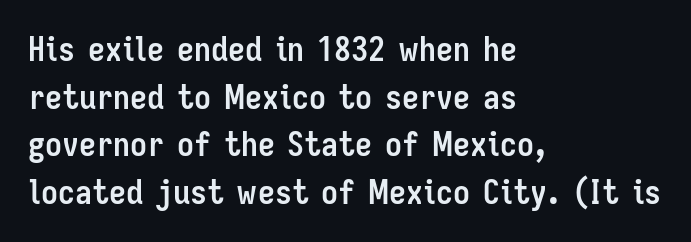
Q: Is the text bold? A: Yes.
Q: Is the text italic (slanted)? A: No, it is upright.
Q: Is the typeface a serif or a sans-serif typeface? A: Sans-serif.
Q: Is the text underlined? A: No.
Q: How is the paragraph aligned? A: Left-aligned.
Q: Is the spacing between letters normal or unusually wide? A: Normal.
Q: Is the spacing between lines tight, normal or loose? A: Normal.
Q: Width (condensed, normal, or wide)? A: Condensed.
Q: Stroke contrast? A: Low.
Q: x-height? A: Medium.
Q: Monospaced? A: No.
